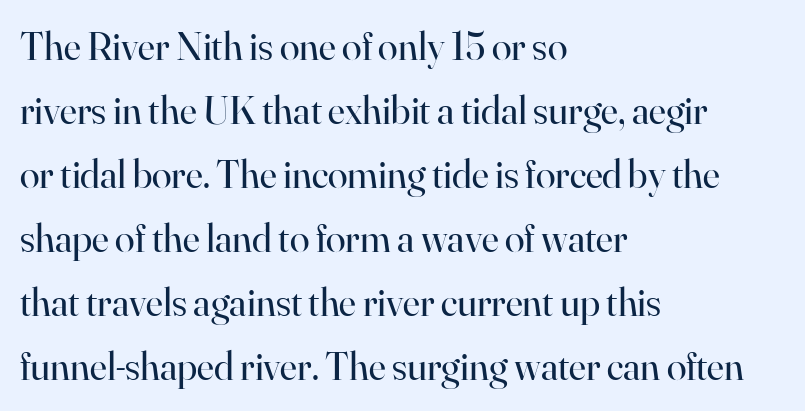
The image shows 40 px regular-weight serif type, upright; set left-aligned, normal line spacing (1.6x), normal letter spacing, not underlined; high stroke contrast and a small x-height.
